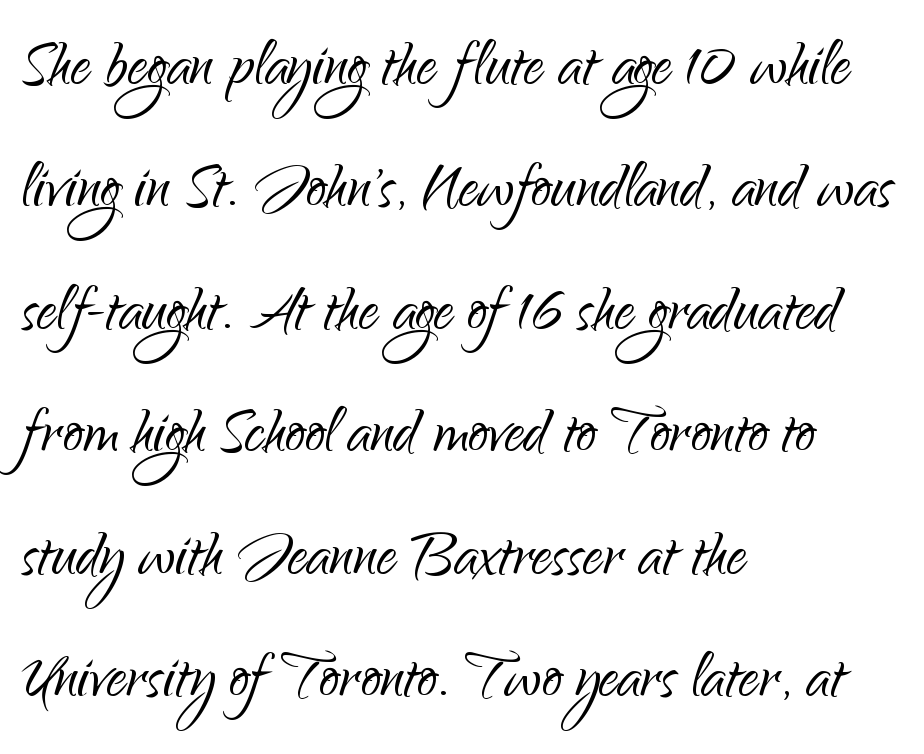
The paragraph has a hard left edge and a soft right edge. Only glyphs here, with clear space below each row. A typesetter would call this zero additional tracking. Stroke mass is kept to a normal reading level or below.
